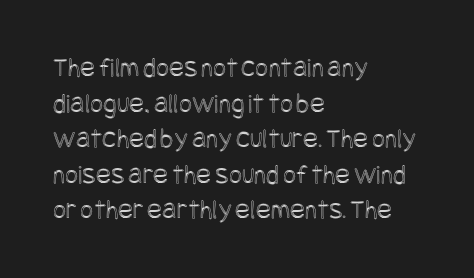
{"italic": "no", "width": "condensed", "x_height": "large", "underline": "no", "align": "left", "line_spacing": "normal", "line_spacing_ratio": 1.27, "letter_spacing": "normal", "letter_spacing_em": 0.0, "glyph_px": 28}
